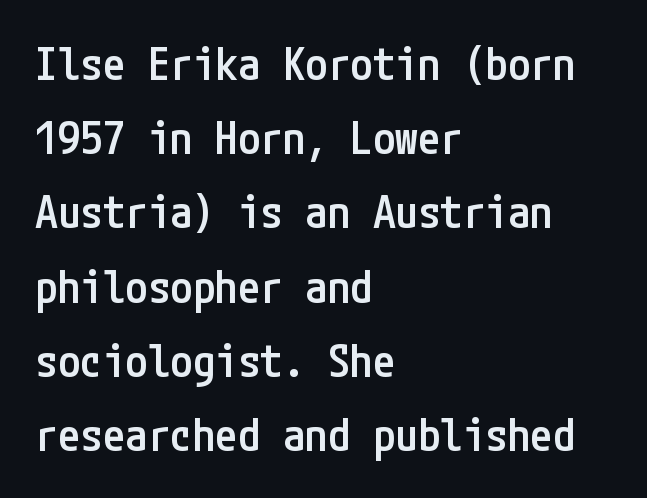
Q: Is the text bold? A: Semi-bold.
Q: Is the text italic (slanted)? A: No, it is upright.
Q: Is the typeface a serif or a sans-serif typeface? A: Sans-serif.
Q: Is the text underlined? A: No.
Q: How is the paragraph aligned? A: Left-aligned.
Q: Is the spacing between letters normal or unusually wide? A: Normal.
Q: Is the spacing between lines tight, normal or loose? A: Normal.
Q: Width (condensed, normal, or wide)? A: Condensed.
Q: Stroke contrast? A: Low.
Q: x-height? A: Medium.
